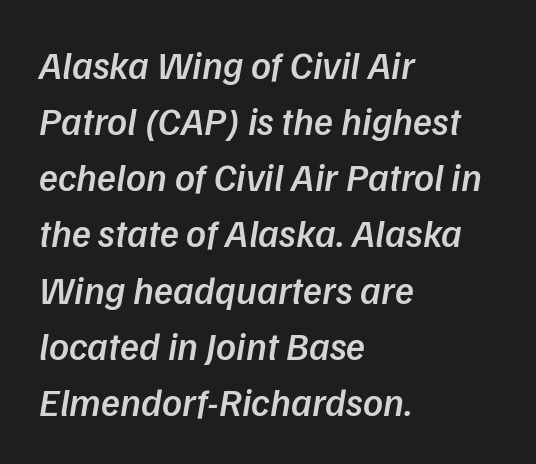
Q: Is the text bold? A: Semi-bold.
Q: Is the text italic (slanted)? A: Yes, it leans right by about 9 degrees.
Q: Is the text underlined? A: No.
Q: How is the paragraph aligned? A: Left-aligned.
Q: Is the spacing between letters normal or unusually wide? A: Normal.
Q: Is the spacing between lines tight, normal or loose? A: Normal.
Q: Width (condensed, normal, or wide)? A: Normal.
Q: Stroke contrast? A: Low.
Q: x-height? A: Medium.
Q: Monospaced? A: No.
